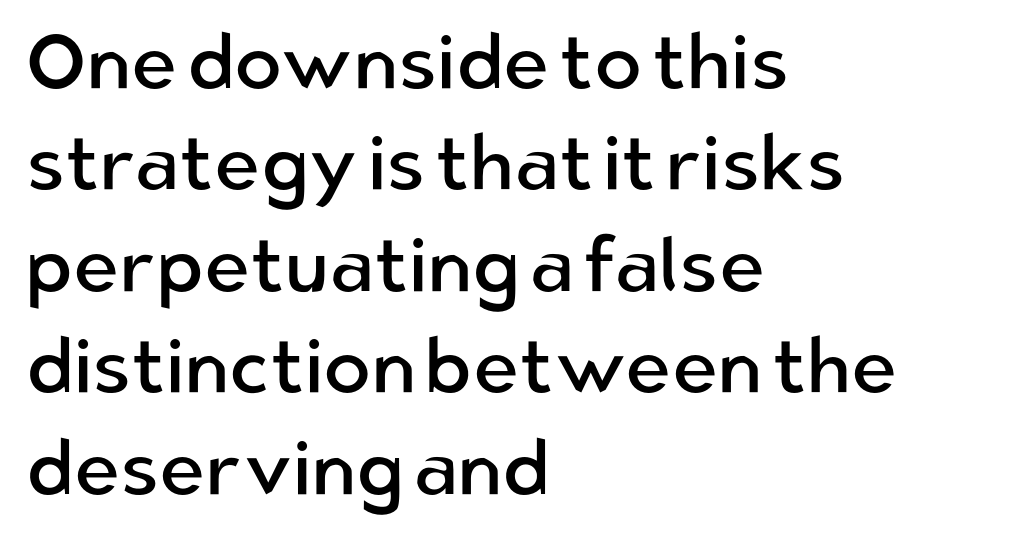
The image shows 78 px regular-weight sans-serif type, upright; set left-aligned, normal line spacing (1.3x), normal letter spacing, not underlined; low stroke contrast and a medium x-height.
